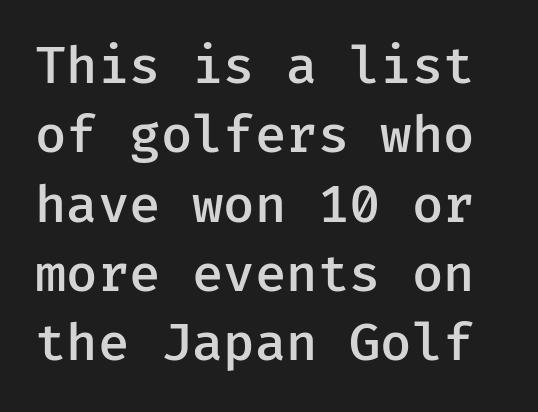
Q: Is the text bold? A: Semi-bold.
Q: Is the text italic (slanted)? A: No, it is upright.
Q: Is the typeface a serif or a sans-serif typeface? A: Sans-serif.
Q: Is the text underlined? A: No.
Q: Is the spacing between letters normal or unusually wide? A: Normal.
Q: Is the spacing between lines tight, normal or loose? A: Normal.
Q: Width (condensed, normal, or wide)? A: Normal.
Q: Stroke contrast? A: Low.
Q: x-height? A: Medium.
